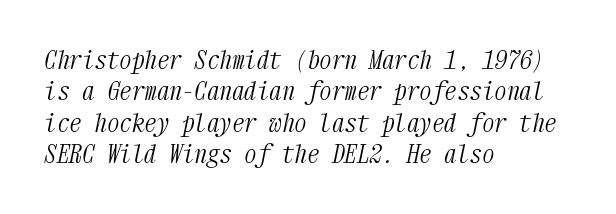
The image shows 25 px text type, italic (leaning right); set left-aligned, normal line spacing (1.26x), normal letter spacing, not underlined.
